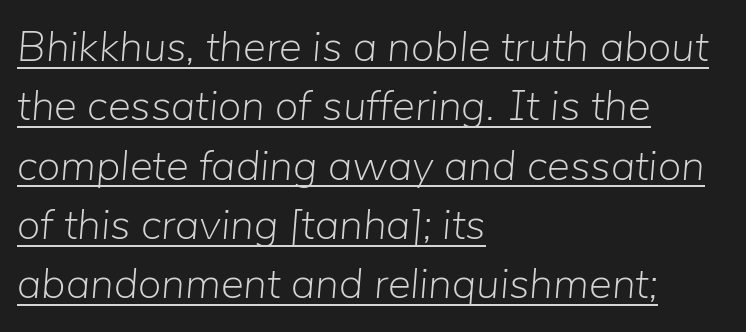
{"italic": "yes", "lean": "right", "slant_degrees": 5, "bold": "no", "weight": "light", "width": "normal", "stroke_contrast": "low", "x_height": "medium", "monospaced": "no", "underline": "yes", "align": "left", "line_spacing": "normal", "line_spacing_ratio": 1.38, "letter_spacing": "normal", "letter_spacing_em": 0.0, "glyph_px": 43}
